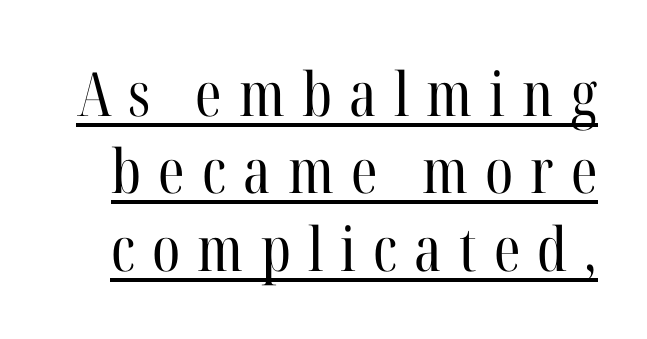
Q: Is the text bold? A: No.
Q: Is the text italic (slanted)? A: No, it is upright.
Q: Is the typeface a serif or a sans-serif typeface? A: Serif.
Q: Is the text underlined? A: Yes.
Q: Is the spacing between letters normal or unusually wide? A: Unusually wide.
Q: Is the spacing between lines tight, normal or loose? A: Normal.
Q: Width (condensed, normal, or wide)? A: Condensed.
Q: Stroke contrast? A: High.
Q: x-height? A: Medium.
Q: Monospaced? A: No.
